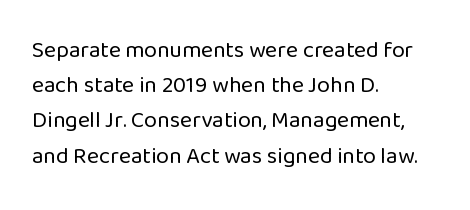
Q: Is the text bold? A: No.
Q: Is the text italic (slanted)? A: No, it is upright.
Q: Is the text underlined? A: No.
Q: How is the paragraph aligned? A: Left-aligned.
Q: Is the spacing between letters normal or unusually wide? A: Normal.
Q: Is the spacing between lines tight, normal or loose? A: Normal.
